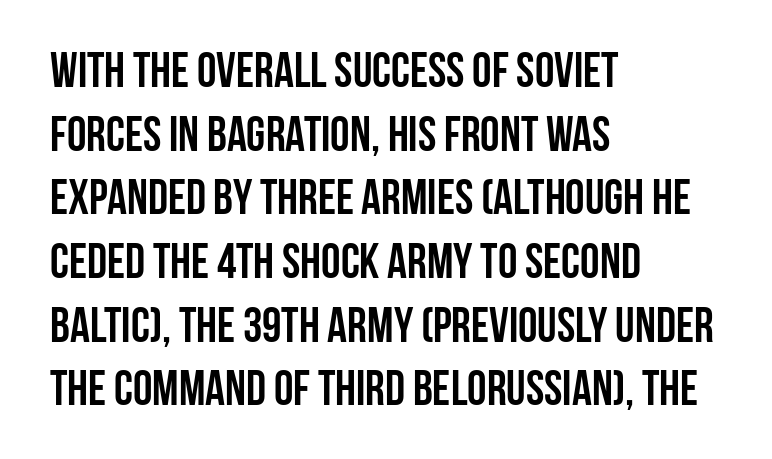
Upright lettering throughout. There is no visible air inserted between adjacent glyphs. The paragraph has a hard left edge and a soft right edge. Check under the words: just untouched page. The passage shown is typed in a proportional face where columns would drift.
